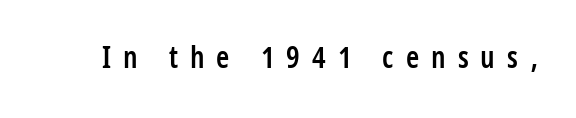
{"serif": "no", "italic": "no", "bold": "semi", "weight": "semibold", "width": "condensed", "stroke_contrast": "low", "x_height": "large", "monospaced": "no", "underline": "no", "letter_spacing": "wide", "letter_spacing_em": 0.4, "glyph_px": 30}
